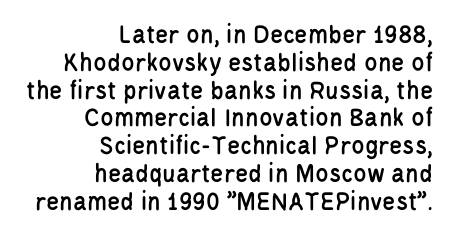
{"italic": "no", "underline": "no", "align": "right", "line_spacing": "tight", "line_spacing_ratio": 1.03, "letter_spacing": "normal", "letter_spacing_em": 0.0, "glyph_px": 27}
